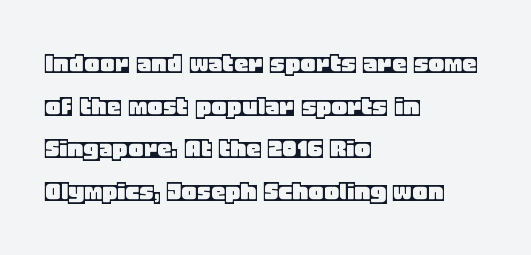
{"italic": "no", "width": "normal", "x_height": "large", "monospaced": "no", "underline": "no", "align": "left", "line_spacing": "normal", "line_spacing_ratio": 1.47, "letter_spacing": "normal", "letter_spacing_em": 0.0, "glyph_px": 29}
